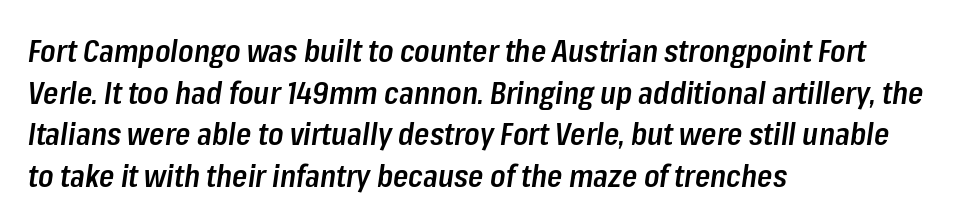
The image shows 31 px semibold, condensed type, italic (leaning right); set left-aligned, normal line spacing (1.34x), normal letter spacing, not underlined; low stroke contrast and a medium x-height.
